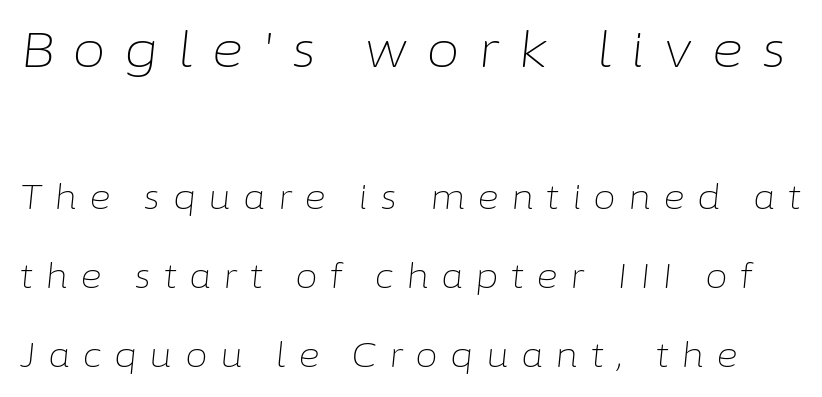
Q: Is the text bold? A: No.
Q: Is the text italic (slanted)? A: Yes, it leans right by about 6 degrees.
Q: Is the text underlined? A: No.
Q: Is the spacing between letters normal or unusually wide? A: Unusually wide.
Q: Is the spacing between lines tight, normal or loose? A: Loose.
Q: Which block of text is set in a larger size, the first (top) or the second (bottom)? A: The first (top) one.
Q: Width (condensed, normal, or wide)? A: Normal.
Q: Stroke contrast? A: Low.
Q: x-height? A: Medium.
Q: Monospaced? A: No.
